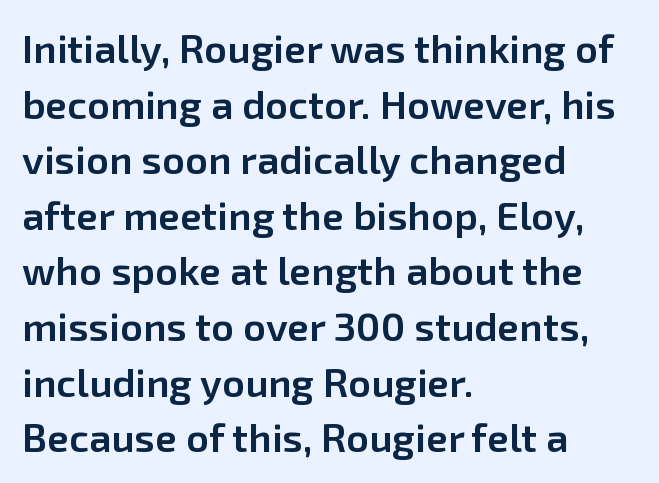
The image shows 40 px semibold sans-serif type, upright; set left-aligned, normal line spacing (1.39x), normal letter spacing, not underlined; low stroke contrast and a medium x-height.
